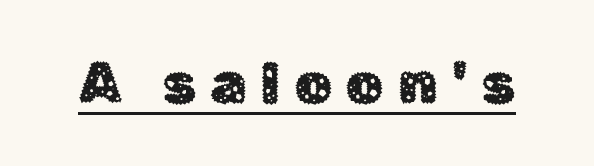
The image shows 58 px sans-serif type, upright; set unusually wide letter spacing (+0.25 em), underlined; low stroke contrast and a medium x-height.
